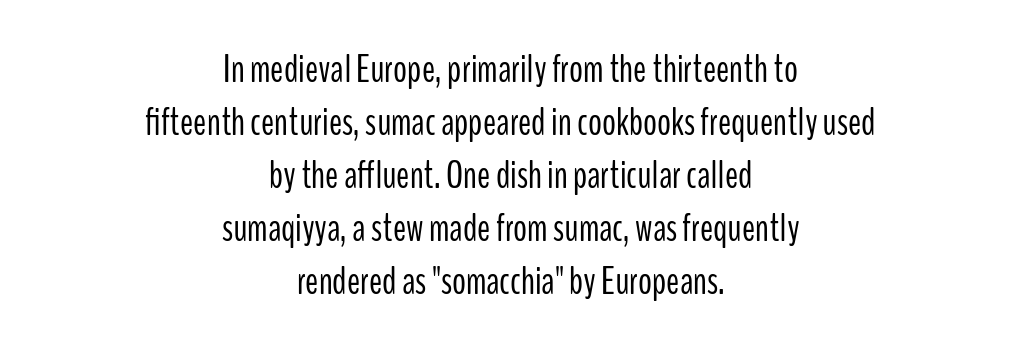
Q: Is the text bold? A: No.
Q: Is the text italic (slanted)? A: No, it is upright.
Q: Is the typeface a serif or a sans-serif typeface? A: Sans-serif.
Q: Is the text underlined? A: No.
Q: How is the paragraph aligned? A: Centered.
Q: Is the spacing between letters normal or unusually wide? A: Normal.
Q: Is the spacing between lines tight, normal or loose? A: Normal.
Q: Width (condensed, normal, or wide)? A: Condensed.
Q: Stroke contrast? A: Low.
Q: x-height? A: Medium.
Q: Monospaced? A: No.
